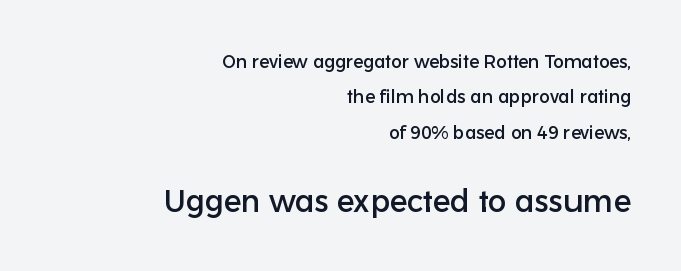
{"serif": "no", "italic": "no", "width": "normal", "stroke_contrast": "low", "x_height": "medium", "monospaced": "no", "underline": "no", "align": "right", "line_spacing": "loose", "line_spacing_ratio": 1.97, "letter_spacing": "normal", "letter_spacing_em": 0.0, "larger_block": "second", "size_ratio": 1.72, "glyph_px": 31}
